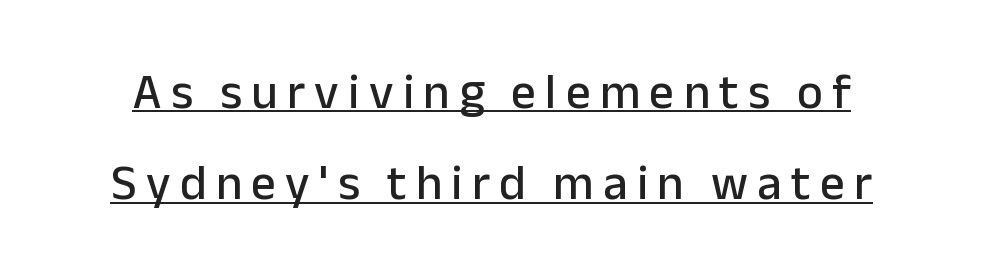
Beneath each row of characters lies a ruled line. Do the characters align in a grid? No, the font is proportional. This is roman type, the default non-slanted kind. These lines are composed in type without serifs.
